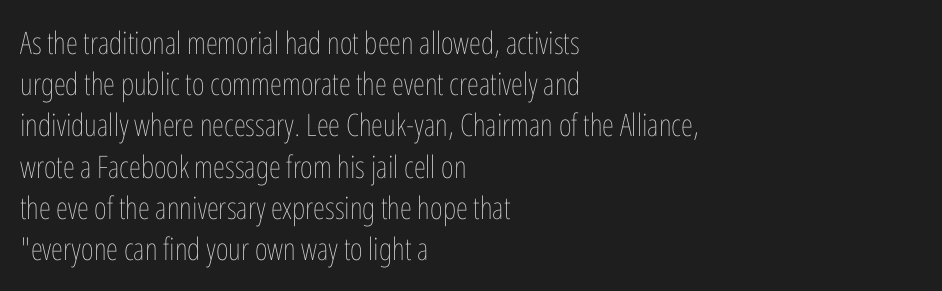
{"italic": "no", "bold": "no", "weight": "thin", "width": "condensed", "stroke_contrast": "low", "x_height": "medium", "monospaced": "no", "underline": "no", "align": "left", "line_spacing": "normal", "line_spacing_ratio": 1.33, "letter_spacing": "normal", "letter_spacing_em": 0.0, "glyph_px": 31}
